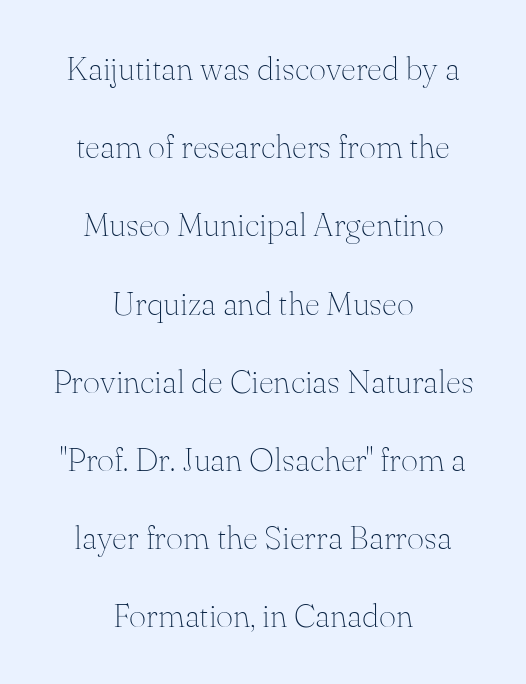
The axis of the letterforms is exactly vertical. Summary of weight: not heavy and not bold. To sum up the face: it has serifs. The face used here is proportionally spaced, like ordinary book or web type. The designer dialed line spacing up above the default.
